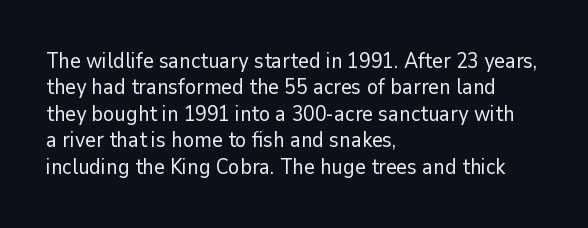
The rendering uses a moderate line-height, typical for paragraphs. Only glyphs here, with clear space below each row. The passage is arranged the way most books set body copy — flush left. Spacing between characters is what you'd get straight out of the box.
